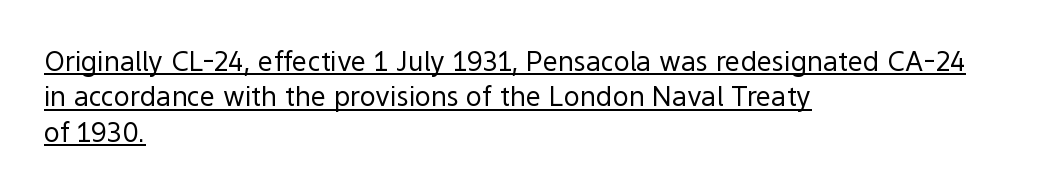
{"italic": "no", "bold": "no", "underline": "yes", "align": "left", "line_spacing": "normal", "line_spacing_ratio": 1.31, "letter_spacing": "normal", "letter_spacing_em": 0.0, "glyph_px": 27}
